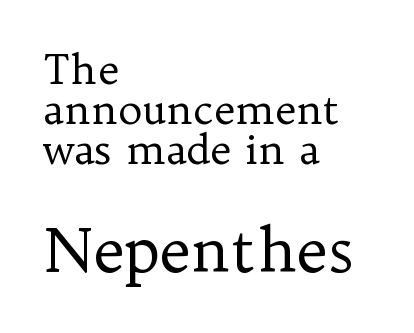
{"serif": "yes", "italic": "no", "bold": "no", "weight": "regular", "width": "normal", "stroke_contrast": "low", "x_height": "medium", "monospaced": "no", "underline": "no", "align": "left", "line_spacing": "tight", "line_spacing_ratio": 0.97, "letter_spacing": "normal", "letter_spacing_em": 0.0, "larger_block": "second", "size_ratio": 1.49, "glyph_px": 61}
